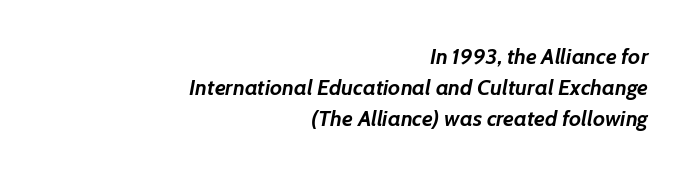
The image shows 22 px bold type, italic (leaning right); set right-aligned, normal line spacing (1.4x), normal letter spacing, not underlined.
